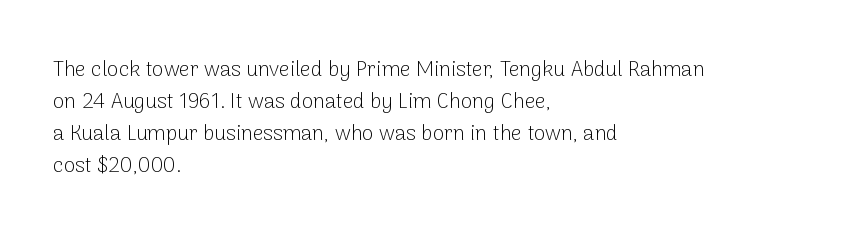
Q: Is the text bold? A: No.
Q: Is the text italic (slanted)? A: No, it is upright.
Q: Is the text underlined? A: No.
Q: How is the paragraph aligned? A: Left-aligned.
Q: Is the spacing between letters normal or unusually wide? A: Normal.
Q: Is the spacing between lines tight, normal or loose? A: Normal.
